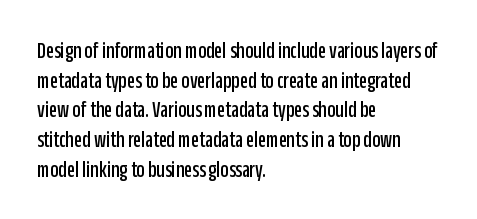
The image shows 23 px text type, upright; set left-aligned, normal line spacing (1.29x), normal letter spacing, not underlined.
